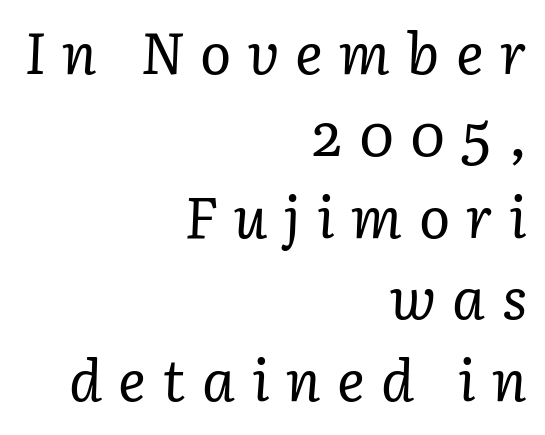
Descenders are the only things crossing below the line. Every character sits at an angle, as italics do. Is the letter spacing exaggerated? Yes — the characters are pushed far apart. Here the designer chose a conventional face with non-uniform glyph widths. The block of text has a typical density, with ordinary space between rows. Leftover space on each line is placed entirely before the opening word.
